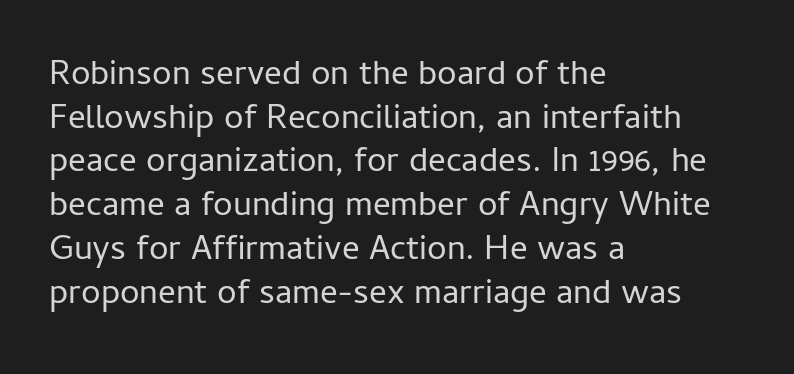
The image shows 35 px regular-weight sans-serif type, upright; set left-aligned, normal line spacing (1.25x), normal letter spacing, not underlined; low stroke contrast and a medium x-height.
